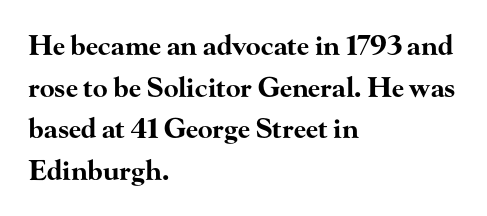
This sample keeps an unexceptional amount of space between lines. Which margin do the lines hug? The left one — the right edge is uneven. The specimen omits any rule beneath the text block's lines. Students, note that the glyphs here touch the page at normal intervals. This is heavy type, rendered in bold.
